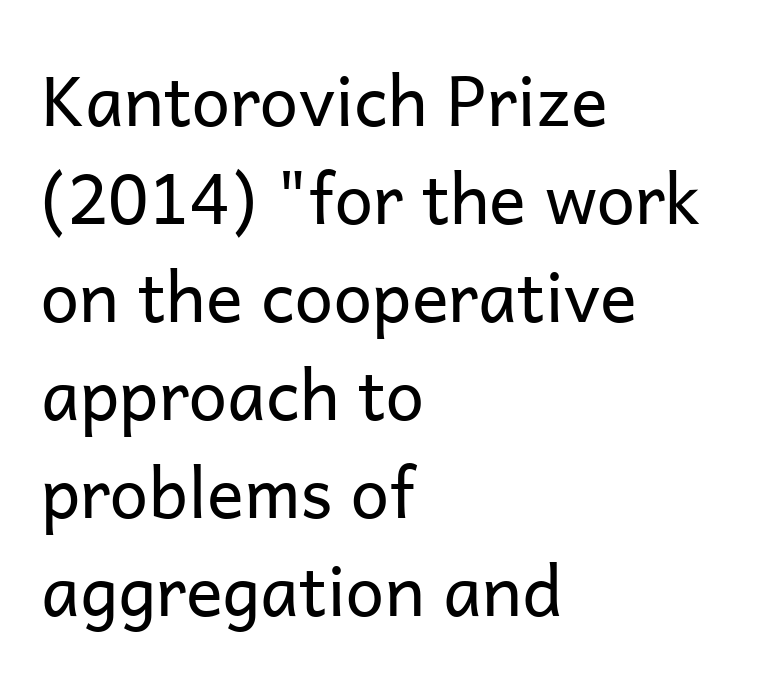
How would I describe the line gaps? Plain and ordinary. The foot of each line stays bare and open. Observe the absence of serifs on each vertical stroke in this sample. Ordinary non-slanted type is in use. Stems and bowls with no extra thickness — not bold. The rendering uses natural spacing where letterforms have individual widths.
